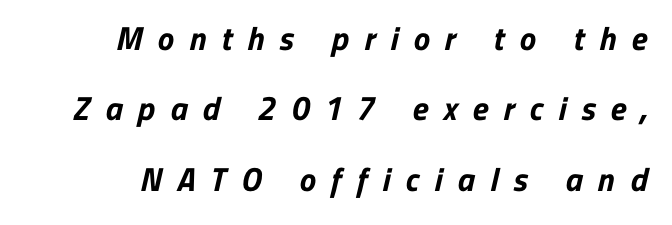
{"serif": "no", "bold": "yes", "weight": "bold", "width": "normal", "stroke_contrast": "low", "x_height": "medium", "monospaced": "no", "underline": "no", "line_spacing": "loose", "line_spacing_ratio": 2.13, "letter_spacing": "wide", "letter_spacing_em": 0.46, "glyph_px": 33}
